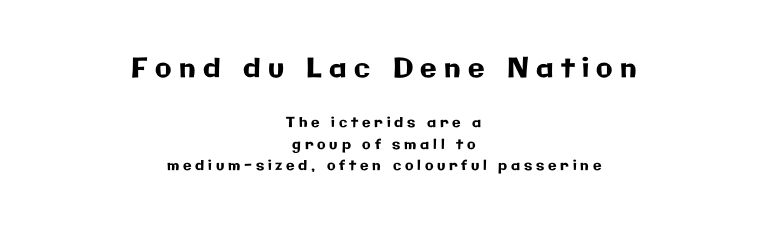
{"italic": "no", "underline": "no", "align": "center", "line_spacing": "normal", "line_spacing_ratio": 1.54, "letter_spacing": "wide", "letter_spacing_em": 0.27, "larger_block": "first", "size_ratio": 1.93, "glyph_px": 27}
